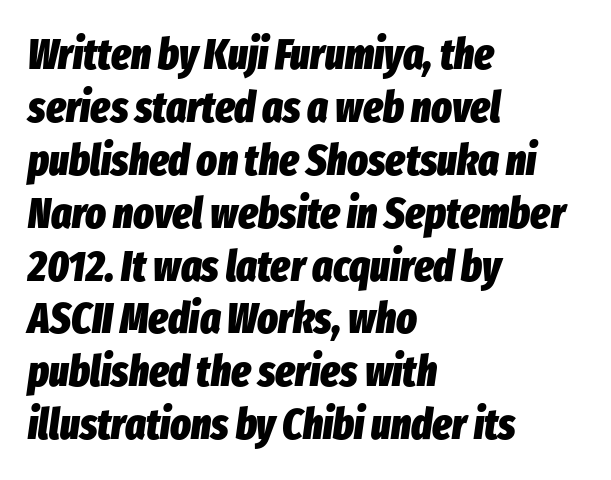
Honestly, there is no underline to notice here at all. Spacing verdict: proportional, widths tailored to each character. In CSS terms this would be text-align: left. This sample uses plain, unmodified letter spacing.
